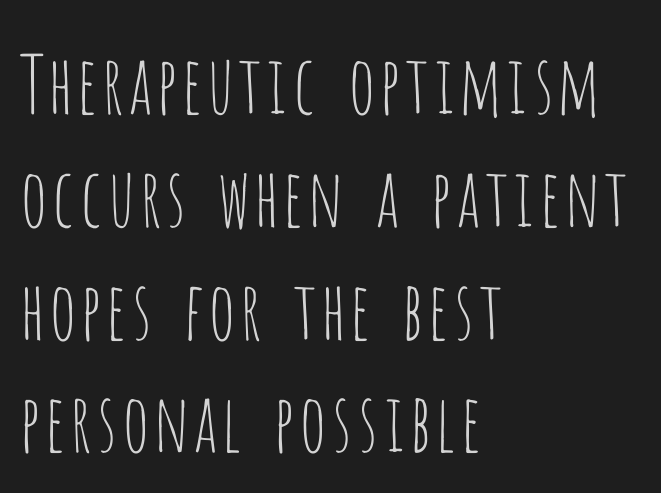
{"serif": "no", "italic": "no", "bold": "no", "weight": "thin", "width": "condensed", "stroke_contrast": "low", "x_height": "large", "monospaced": "no", "underline": "no", "align": "left", "line_spacing": "normal", "line_spacing_ratio": 1.41, "letter_spacing": "normal", "letter_spacing_em": 0.0, "glyph_px": 80}
